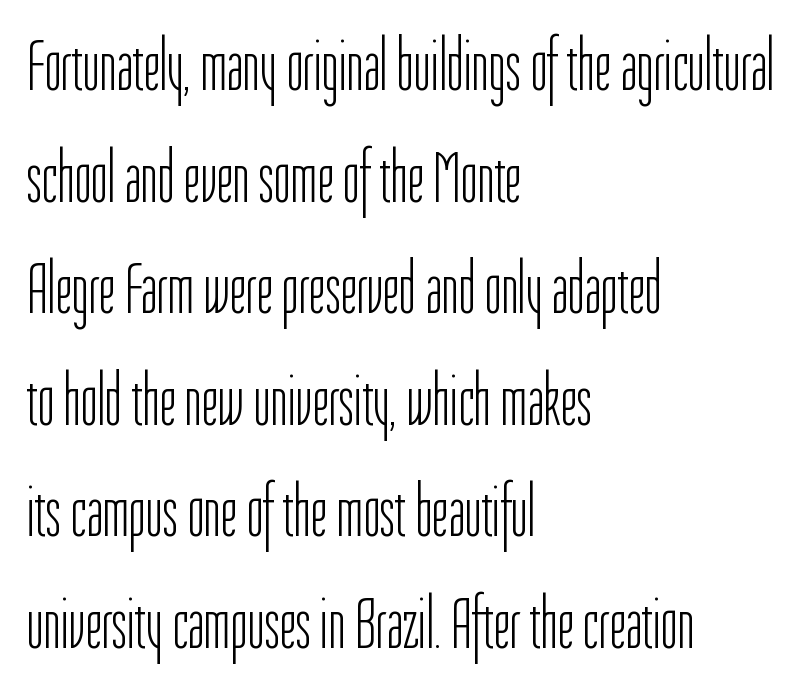
Tracking here is standard; glyphs follow each other at the usual distance. Vertically, the passage feels balanced, rows spaced as you'd expect. Grotesque or geometric, the face here clearly has no serifs. A typesetter would call this proportional, since set widths differ per character. The letters stand upright; this is a roman face. These lines stack with their left ends in a neat column.
